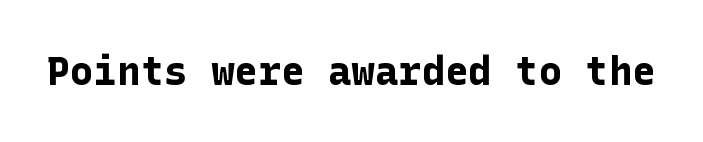
Q: Is the text bold? A: Yes.
Q: Is the text italic (slanted)? A: No, it is upright.
Q: Is the typeface a serif or a sans-serif typeface? A: Sans-serif.
Q: Is the text underlined? A: No.
Q: Is the spacing between letters normal or unusually wide? A: Normal.
Q: Width (condensed, normal, or wide)? A: Normal.
Q: Stroke contrast? A: Low.
Q: x-height? A: Medium.
